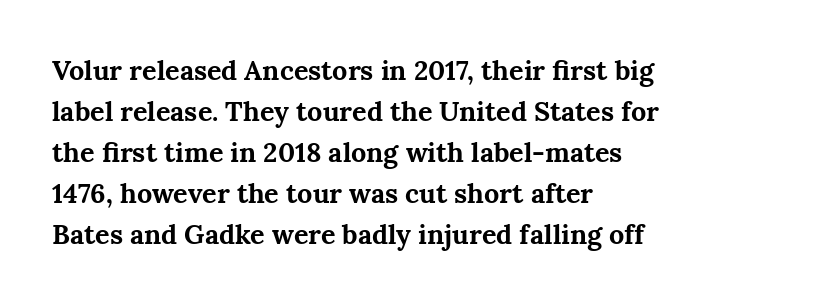
The image shows 27 px bold type, upright; set left-aligned, normal line spacing (1.52x), normal letter spacing, not underlined.
